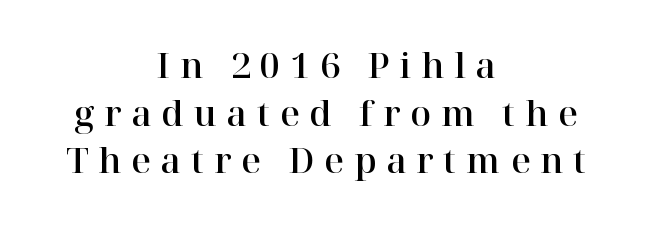
The image shows 34 px serif type, upright; set centered, normal line spacing (1.4x), unusually wide letter spacing (+0.29 em), not underlined; high stroke contrast and a medium x-height.
